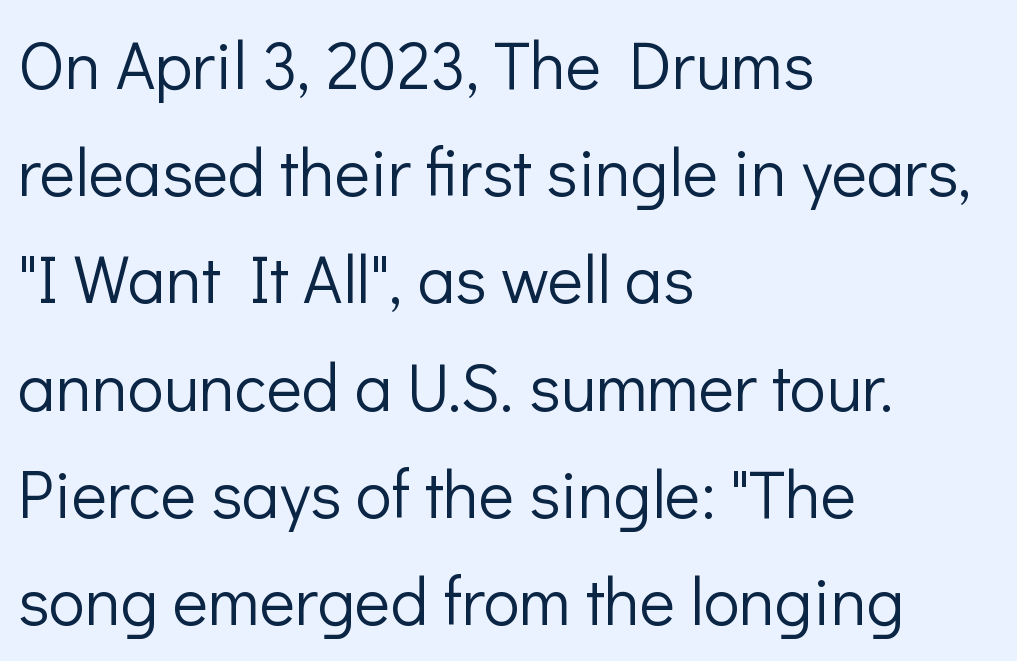
The typeface chosen for these lines omits serifs. Proportional: the letters do not fall into vertical columns. Unlike italic type, these characters show no tilt at all. The letters sit at their default tracking, neither squeezed nor spread. Whoever set this chose a conventional vertical rhythm. A bare baseline throughout the passage.
